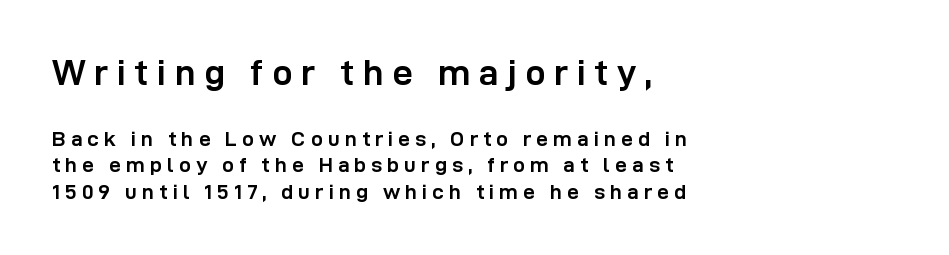
The image shows 36 px semibold sans-serif type, upright; set left-aligned, normal line spacing (1.27x), unusually wide letter spacing (+0.24 em), not underlined; the first (top) block is 1.71x larger; low stroke contrast and a medium x-height.
